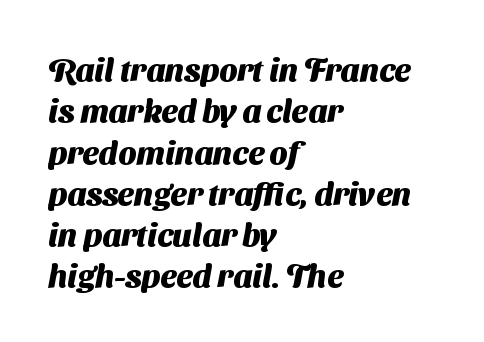
The image shows 32 px heavy sans-serif type; set left-aligned, normal line spacing (1.29x), normal letter spacing, not underlined; medium stroke contrast and a medium x-height.
